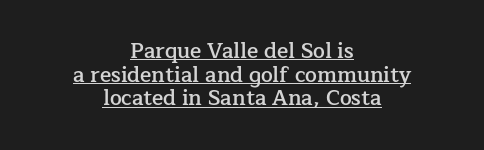
Notice how a bar underscores the lettering throughout. You can tell it's not italic because the verticals are truly vertical. Each new line begins almost immediately beneath the previous one. Here the glyphs are tracked normally, forming tight word shapes. A fair bit of extra ink — the face is semibold, not bold.
